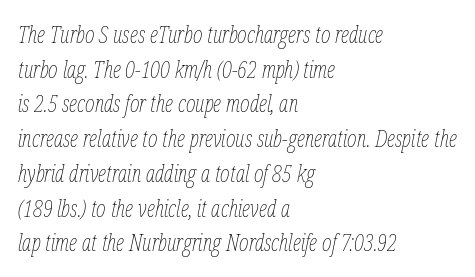
What stands out about the letter spacing? Nothing — it is the standard amount. The passage shown is not underscored anywhere. This sample keeps an unexceptional amount of space between lines. The text carries the slant typical of an italic or oblique font. Counters stay open thanks to moderate or lighter strokes. All the whitespace from short lines collects on the right.
